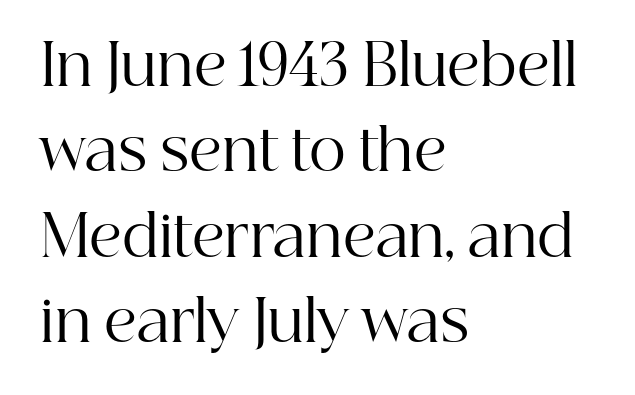
{"serif": "yes", "italic": "no", "bold": "no", "weight": "regular", "width": "normal", "stroke_contrast": "high", "x_height": "medium", "monospaced": "no", "underline": "no", "align": "left", "line_spacing": "normal", "line_spacing_ratio": 1.5, "letter_spacing": "normal", "letter_spacing_em": 0.0, "glyph_px": 57}
